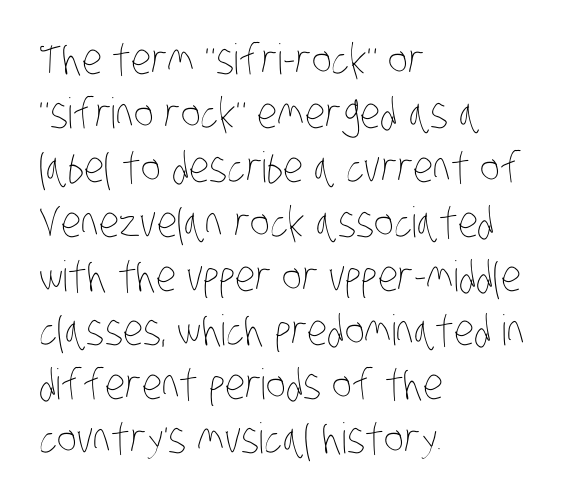
{"bold": "no", "weight": "thin", "width": "condensed", "stroke_contrast": "low", "x_height": "large", "monospaced": "no", "underline": "no", "align": "left", "line_spacing": "normal", "line_spacing_ratio": 1.29, "letter_spacing": "normal", "letter_spacing_em": 0.0, "glyph_px": 42}
